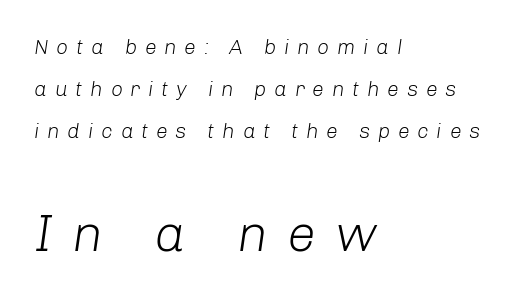
The image shows 52 px light type, italic (leaning right); set left-aligned, loose line spacing (2.0x), unusually wide letter spacing (+0.37 em), not underlined; the second (bottom) block is 2.48x larger; low stroke contrast and a medium x-height.
